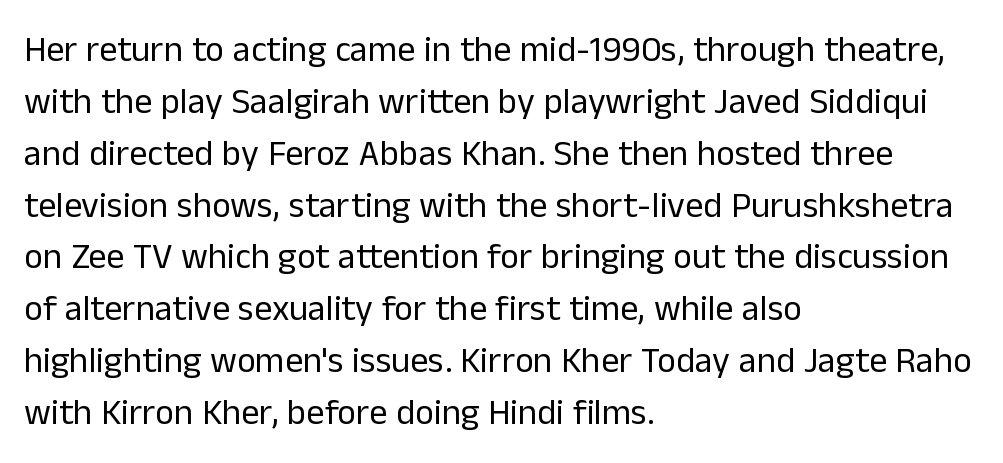
Q: Is the text bold? A: No.
Q: Is the text italic (slanted)? A: No, it is upright.
Q: Is the typeface a serif or a sans-serif typeface? A: Sans-serif.
Q: Is the text underlined? A: No.
Q: How is the paragraph aligned? A: Left-aligned.
Q: Is the spacing between letters normal or unusually wide? A: Normal.
Q: Is the spacing between lines tight, normal or loose? A: Normal.
Q: Width (condensed, normal, or wide)? A: Normal.
Q: Stroke contrast? A: Low.
Q: x-height? A: Medium.
Q: Monospaced? A: No.
